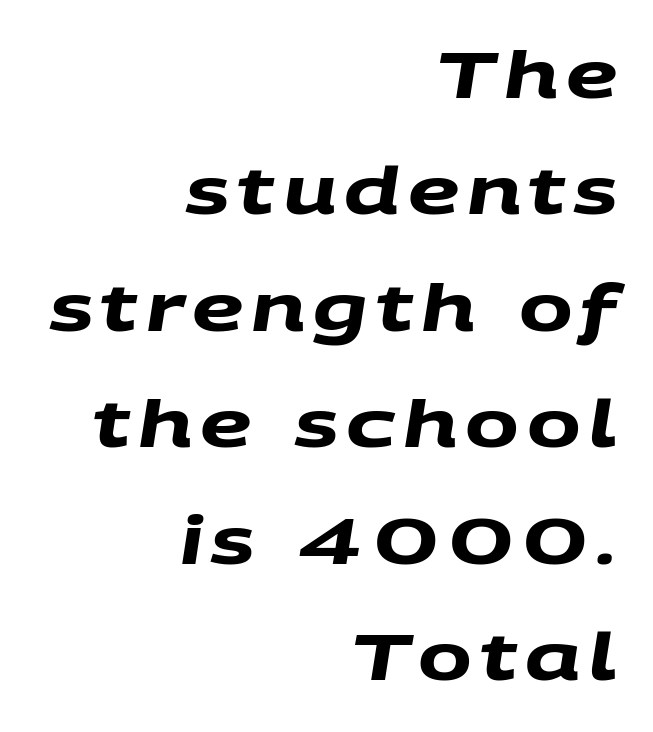
Q: Is the text bold? A: Yes.
Q: Is the typeface a serif or a sans-serif typeface? A: Sans-serif.
Q: Is the text underlined? A: No.
Q: How is the paragraph aligned? A: Right-aligned.
Q: Width (condensed, normal, or wide)? A: Wide.
Q: Stroke contrast? A: Medium.
Q: x-height? A: Large.
Q: Monospaced? A: No.
